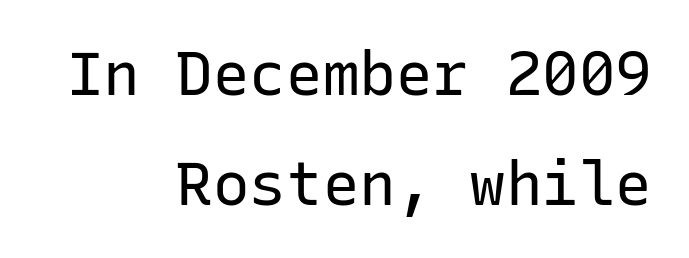
Is this a heavy cut? Hardly; it is regular or lighter. Unlike a traditional serif, this face leaves its strokes unadorned. Caption: standard tracking, unaltered. This sample has the even, mechanical cadence of fixed-width lettering.
